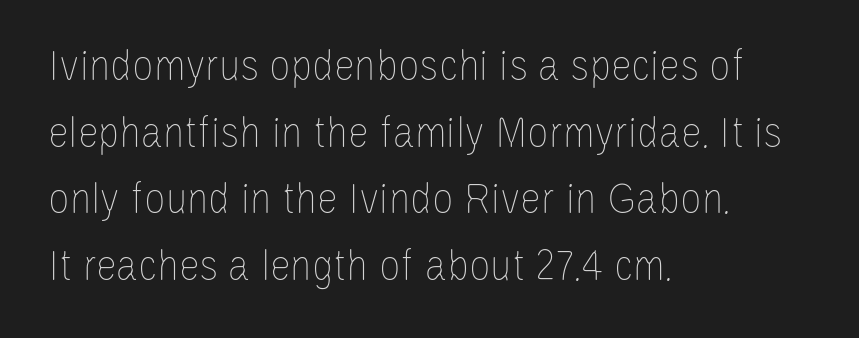
The rendering uses natural spacing where letterforms have individual widths. Tracking here is standard; glyphs follow each other at the usual distance. Underline: absent. Is the block centered? No — it sits flush against the left margin. The typesetting does not lean heavy: it is not bold. Regarding leading, the lines here are spaced in the standard way.
